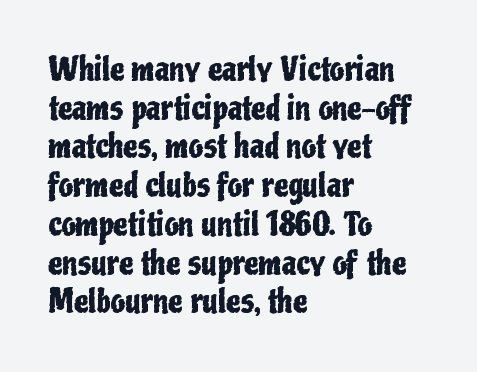
Q: Is the text italic (slanted)? A: No, it is upright.
Q: Is the typeface a serif or a sans-serif typeface? A: Sans-serif.
Q: Is the text underlined? A: No.
Q: How is the paragraph aligned? A: Left-aligned.
Q: Is the spacing between letters normal or unusually wide? A: Normal.
Q: Width (condensed, normal, or wide)? A: Condensed.
Q: Stroke contrast? A: Low.
Q: x-height? A: Medium.
Q: Monospaced? A: No.
